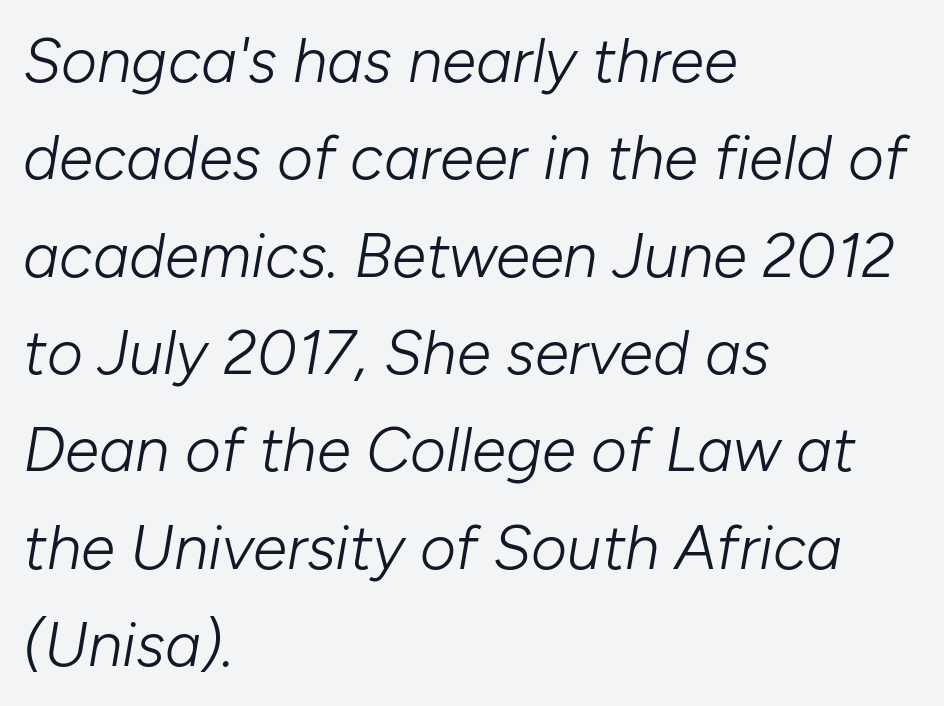
The image shows 62 px light type, italic (leaning right); set left-aligned, normal line spacing (1.57x), normal letter spacing, not underlined; low stroke contrast and a medium x-height.
